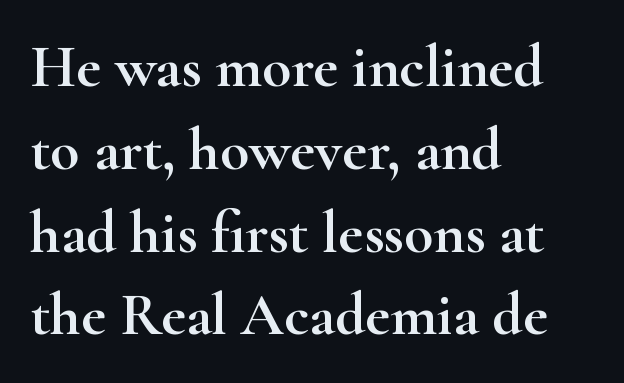
The image shows 60 px wide serif type, upright; set left-aligned, normal line spacing (1.38x), normal letter spacing, not underlined; high stroke contrast and a small x-height.
